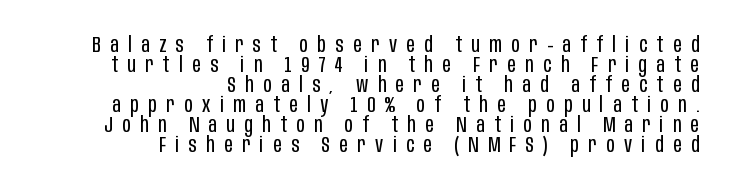
{"italic": "no", "bold": "no", "underline": "no", "align": "right", "line_spacing": "tight", "line_spacing_ratio": 0.95, "letter_spacing": "wide", "letter_spacing_em": 0.45, "glyph_px": 21}
